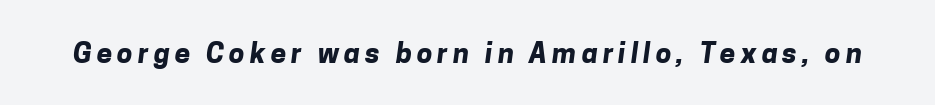
Regarding serifs, this sample does without them. Do the characters align in a grid? No, the font is proportional. Check the space under the baseline: it is left empty. Heavy, bold letterforms.
